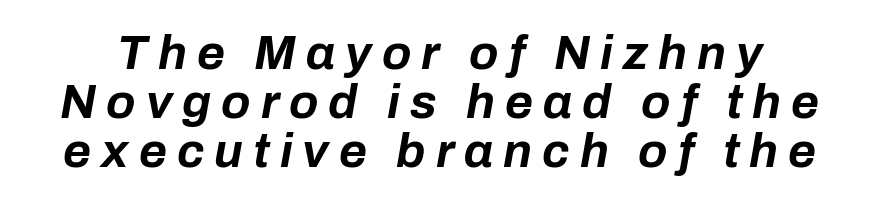
The string is rendered with underlining switched off. Note the varied advance widths — an 'i' is clearly narrower than an 'm'. A typesetter would mark this as italic. Tracking value appears strongly positive — letters spread wide. The letters are bold, with thick, heavy strokes.
